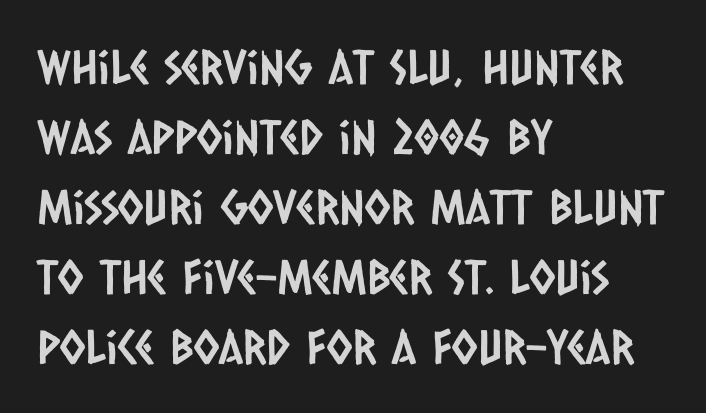
One-word summary of the alignment: left. Nobody drew a line under any word here. Default kerning and tracking; the words read as compact shapes. The passage shown is typed in a proportional face where columns would drift. I'd call this a sans setting — the letters go barefoot. Vertical spacing — default.
